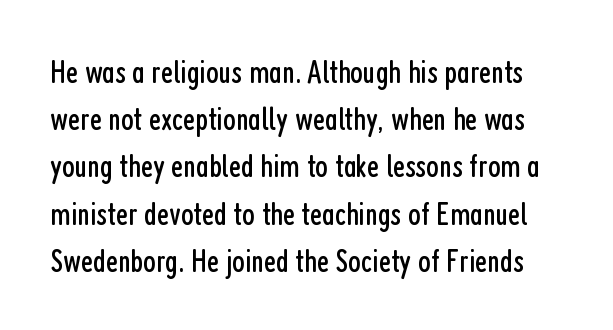
{"serif": "no", "italic": "no", "bold": "no", "weight": "regular", "width": "condensed", "stroke_contrast": "low", "x_height": "medium", "monospaced": "no", "underline": "no", "line_spacing": "normal", "line_spacing_ratio": 1.43, "letter_spacing": "normal", "letter_spacing_em": 0.0, "glyph_px": 33}
